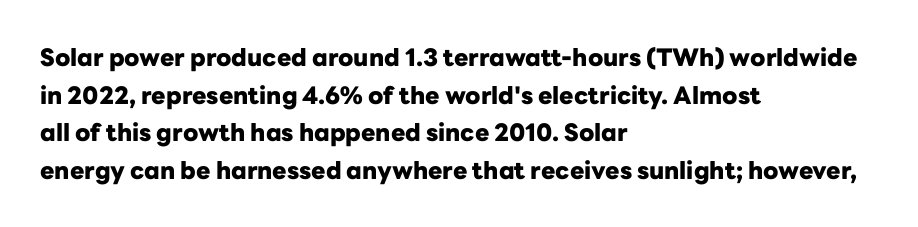
The image shows 24 px bold type, upright; set left-aligned, normal line spacing (1.57x), normal letter spacing, not underlined.
